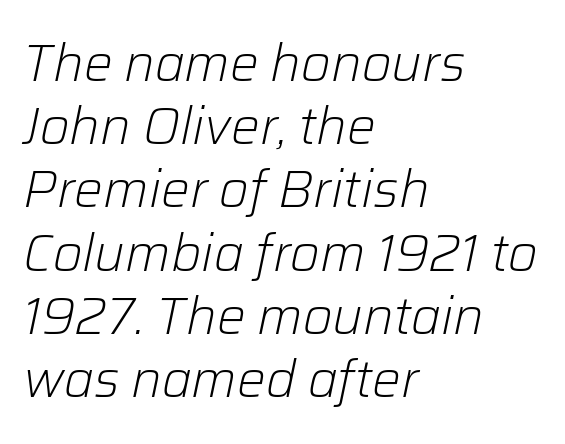
Q: Is the text bold? A: No.
Q: Is the text italic (slanted)? A: Yes, it leans right by about 12 degrees.
Q: Is the text underlined? A: No.
Q: How is the paragraph aligned? A: Left-aligned.
Q: Is the spacing between letters normal or unusually wide? A: Normal.
Q: Width (condensed, normal, or wide)? A: Normal.
Q: Stroke contrast? A: Low.
Q: x-height? A: Medium.
Q: Monospaced? A: No.
